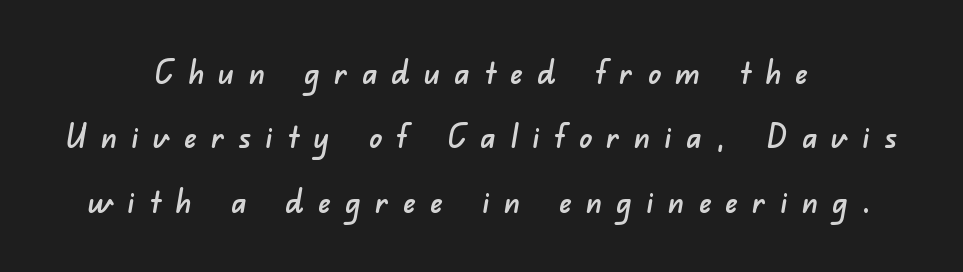
{"serif": "no", "width": "normal", "stroke_contrast": "low", "x_height": "small", "monospaced": "no", "underline": "no", "align": "center", "line_spacing": "loose", "line_spacing_ratio": 2.01, "letter_spacing": "wide", "letter_spacing_em": 0.45, "glyph_px": 32}
